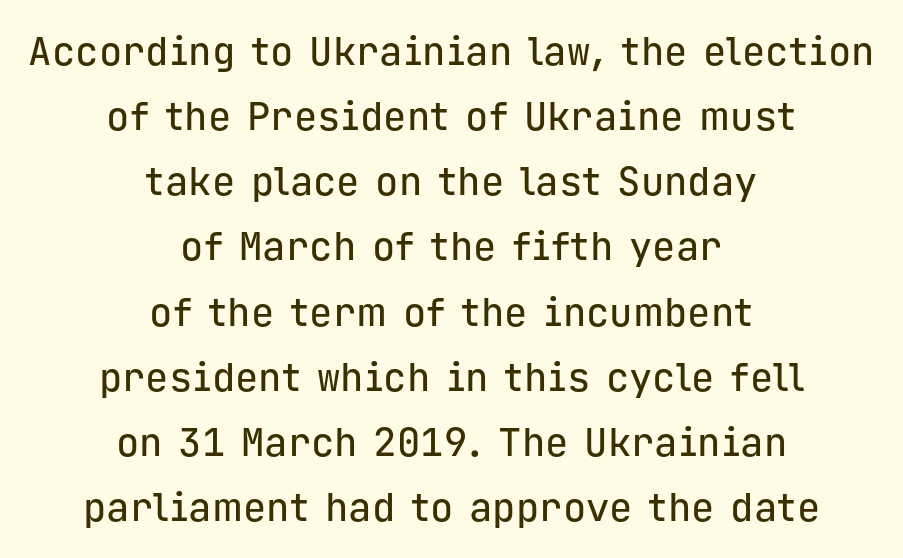
The image shows 39 px sans-serif type, upright, monospaced; set centered, normal line spacing (1.67x), normal letter spacing, not underlined; low stroke contrast and a medium x-height.
